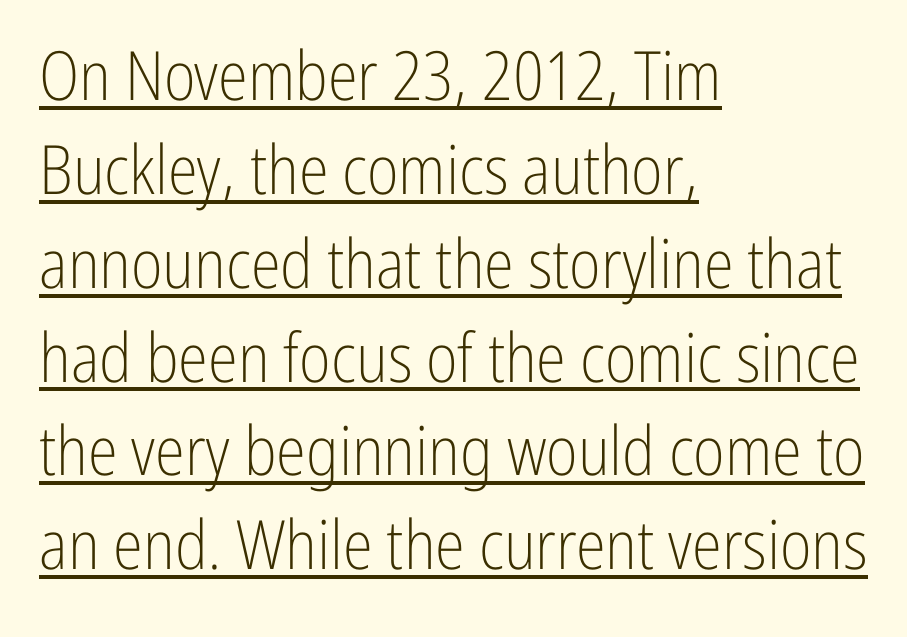
{"serif": "no", "italic": "no", "bold": "no", "weight": "light", "width": "condensed", "stroke_contrast": "low", "x_height": "medium", "monospaced": "no", "underline": "yes", "align": "left", "line_spacing": "normal", "line_spacing_ratio": 1.38, "letter_spacing": "normal", "letter_spacing_em": 0.0, "glyph_px": 68}
